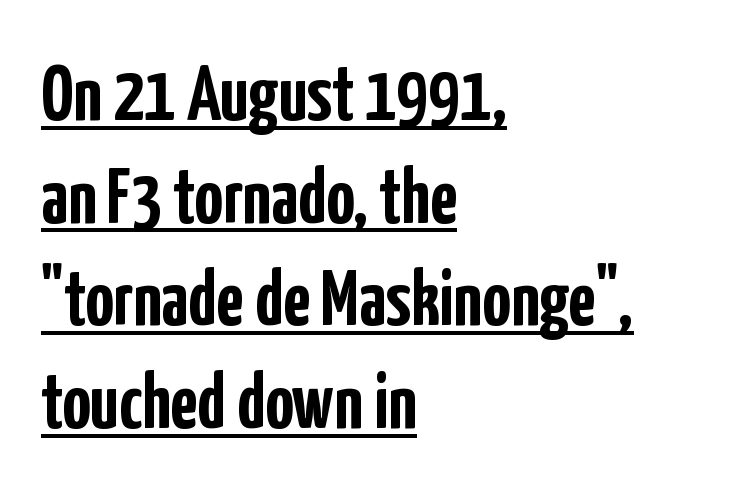
{"serif": "no", "italic": "no", "bold": "yes", "weight": "semibold", "width": "condensed", "stroke_contrast": "low", "x_height": "medium", "monospaced": "no", "underline": "yes", "align": "left", "line_spacing": "normal", "line_spacing_ratio": 1.3, "letter_spacing": "normal", "letter_spacing_em": 0.0, "glyph_px": 79}
